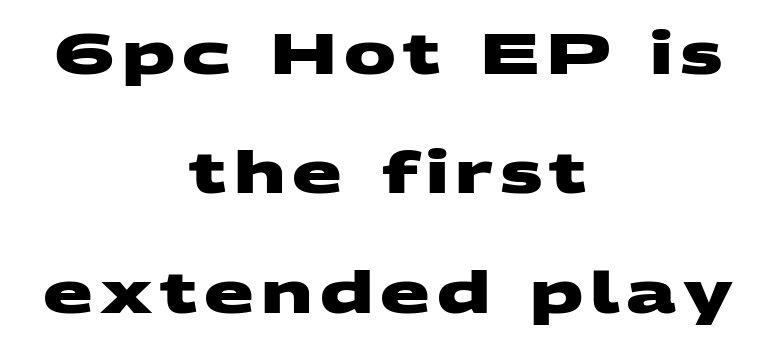
{"serif": "no", "bold": "yes", "weight": "heavy", "width": "wide", "stroke_contrast": "medium", "x_height": "large", "monospaced": "no", "underline": "no", "align": "center", "line_spacing": "loose", "line_spacing_ratio": 2.06, "glyph_px": 58}
